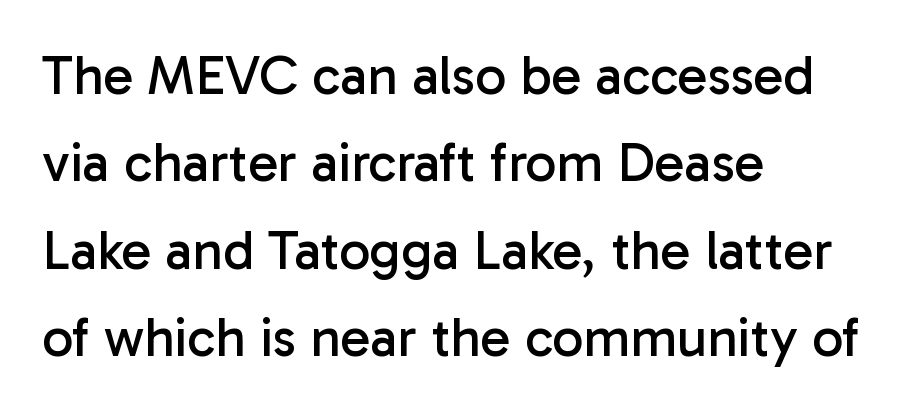
A classic flush-left, rag-right setting is used for this passage. You could not count columns in this text — the font is proportionally spaced. Compared with typical body copy, the letter spacing here is the same. Words float on clear page, feet unadorned.
